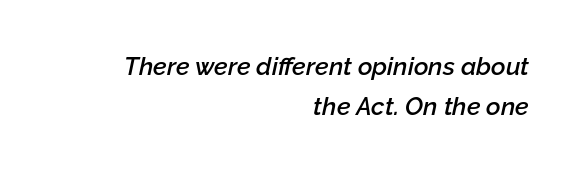
The glyphs have the mass of a demibold cut, below bold. The area under the type is left untouched. The lines are quadded right. Standard letterfit; no display-style spreading of the glyphs.
